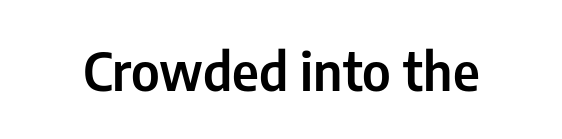
{"serif": "no", "italic": "no", "width": "condensed", "stroke_contrast": "low", "x_height": "medium", "monospaced": "no", "underline": "no", "letter_spacing": "normal", "letter_spacing_em": 0.0, "glyph_px": 53}
